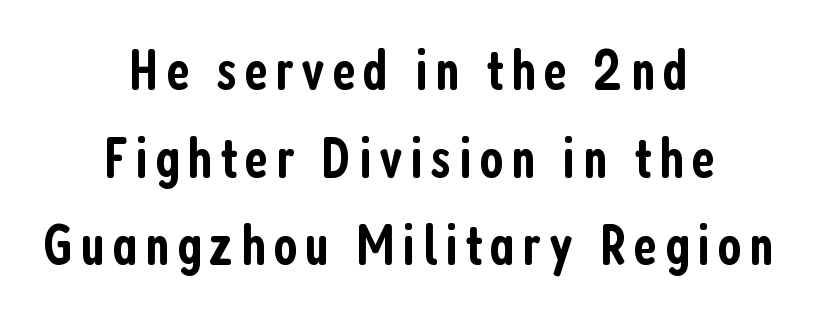
The typography opts for an upright posture over an oblique one. Glance below the letters and you will spot only blank space. The typesetter chose a symmetrical, centered arrangement here. The rows are spaced the way most documents space them. The strokes are fattened partway — semibold, not bold.
